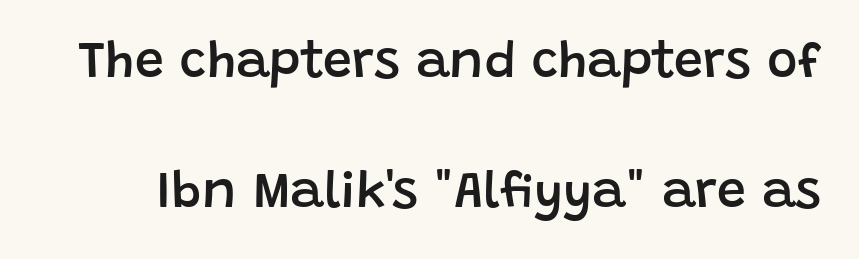
{"serif": "no", "italic": "no", "bold": "semi", "weight": "semibold", "width": "normal", "stroke_contrast": "low", "x_height": "large", "monospaced": "no", "underline": "no", "line_spacing": "loose", "line_spacing_ratio": 2.5, "letter_spacing": "normal", "letter_spacing_em": 0.0, "glyph_px": 52}
